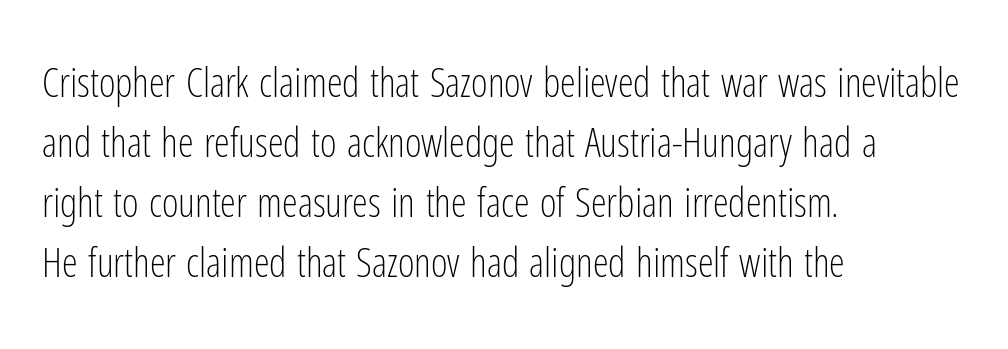
The image shows 40 px light, condensed sans-serif type, upright; set left-aligned, normal line spacing (1.5x), normal letter spacing, not underlined; low stroke contrast and a medium x-height.
